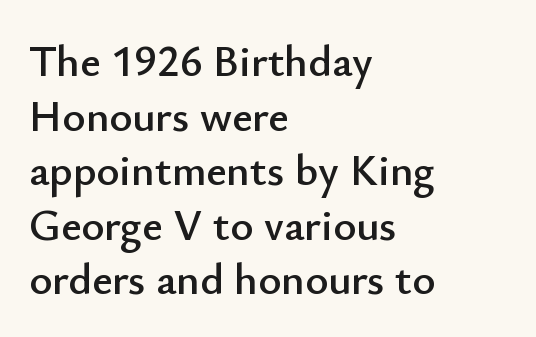
Q: Is the text italic (slanted)? A: No, it is upright.
Q: Is the typeface a serif or a sans-serif typeface? A: Sans-serif.
Q: Is the text underlined? A: No.
Q: How is the paragraph aligned? A: Left-aligned.
Q: Is the spacing between letters normal or unusually wide? A: Normal.
Q: Width (condensed, normal, or wide)? A: Normal.
Q: Stroke contrast? A: Low.
Q: x-height? A: Small.
Q: Monospaced? A: No.
